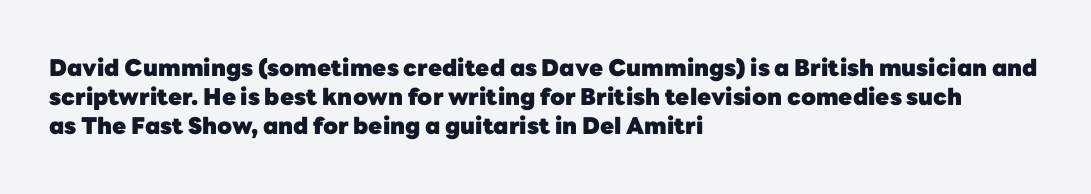
The image shows 23 px bold type, upright; set left-aligned, normal line spacing (1.26x), normal letter spacing, not underlined.
